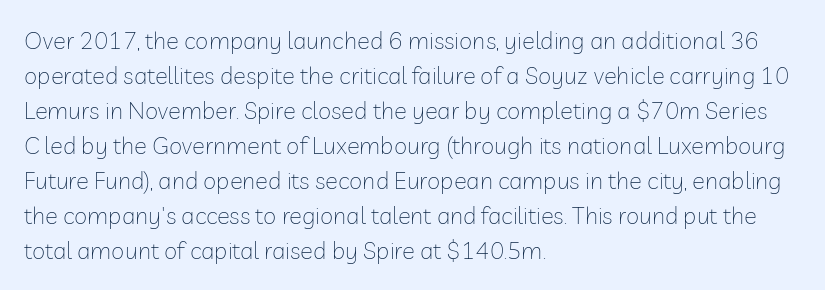
{"italic": "no", "bold": "no", "underline": "no", "align": "left", "line_spacing": "normal", "line_spacing_ratio": 1.46, "letter_spacing": "normal", "letter_spacing_em": 0.0, "glyph_px": 24}
